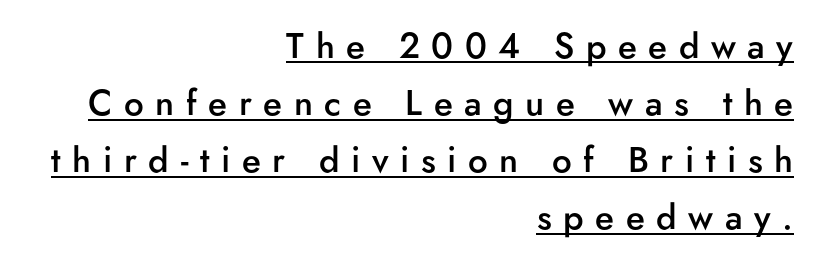
In terms of letterspacing, this is a distinctly airy, spread setting. The glyphs have the mass of a demibold cut, below bold. Leftover space on each line is placed entirely before the opening word. Every word sits above its own underline. In terms of posture, this sample is upright.
